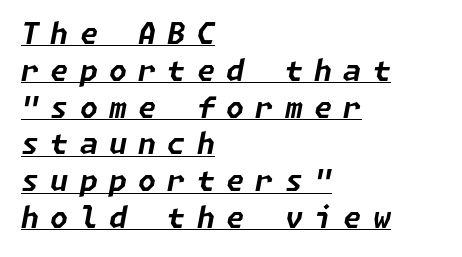
Q: Is the text bold? A: Yes.
Q: Is the text italic (slanted)? A: Yes, it leans right by about 11 degrees.
Q: Is the text underlined? A: Yes.
Q: How is the paragraph aligned? A: Left-aligned.
Q: Is the spacing between letters normal or unusually wide? A: Unusually wide.
Q: Is the spacing between lines tight, normal or loose? A: Normal.
Q: Width (condensed, normal, or wide)? A: Normal.
Q: Stroke contrast? A: Low.
Q: x-height? A: Medium.
